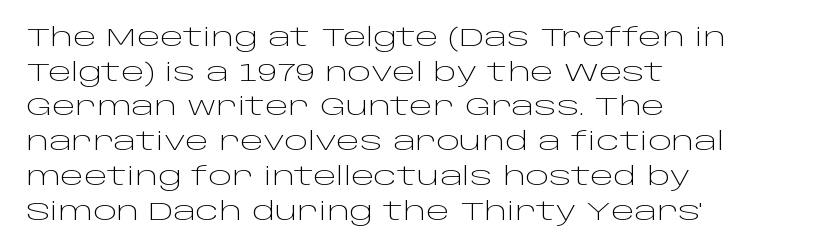
Q: Is the text bold? A: No.
Q: Is the text italic (slanted)? A: No, it is upright.
Q: Is the text underlined? A: No.
Q: How is the paragraph aligned? A: Left-aligned.
Q: Is the spacing between letters normal or unusually wide? A: Normal.
Q: Is the spacing between lines tight, normal or loose? A: Normal.
